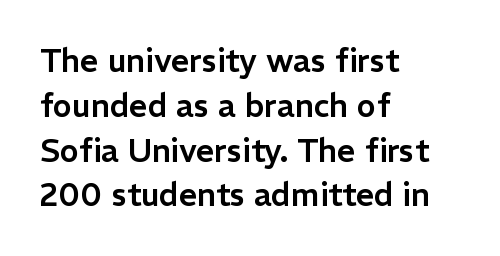
The image shows 32 px sans-serif type, upright; set left-aligned, normal line spacing (1.4x), normal letter spacing, not underlined; low stroke contrast and a medium x-height.
